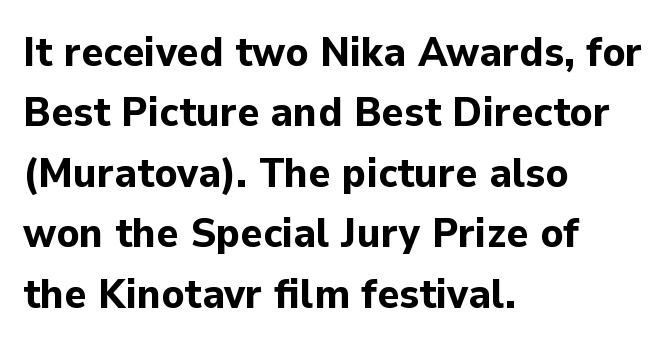
{"serif": "no", "italic": "no", "bold": "yes", "weight": "bold", "width": "normal", "stroke_contrast": "low", "x_height": "medium", "monospaced": "no", "underline": "no", "align": "left", "line_spacing": "normal", "line_spacing_ratio": 1.44, "letter_spacing": "normal", "letter_spacing_em": 0.0, "glyph_px": 42}
